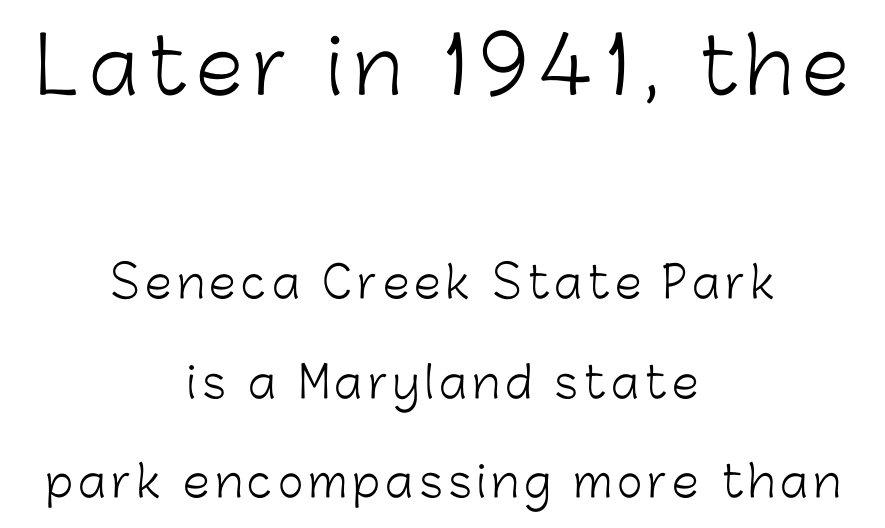
The image shows 76 px light sans-serif type, upright; set centered, loose line spacing (2.31x), not underlined; the first (top) block is 1.77x larger; low stroke contrast and a medium x-height.
